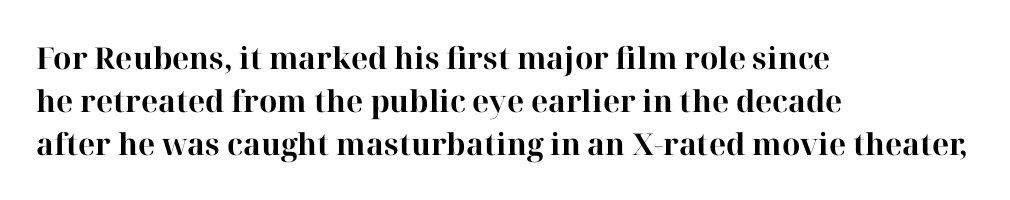
{"serif": "yes", "italic": "no", "bold": "yes", "weight": "bold", "width": "normal", "stroke_contrast": "high", "x_height": "medium", "monospaced": "no", "underline": "no", "align": "left", "line_spacing": "normal", "line_spacing_ratio": 1.43, "letter_spacing": "normal", "letter_spacing_em": 0.0, "glyph_px": 30}
